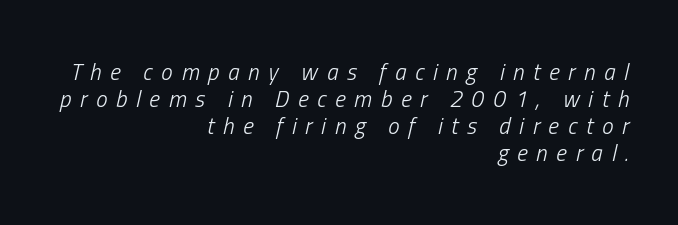
Q: Is the text bold? A: No.
Q: Is the text italic (slanted)? A: Yes, it leans right by about 13 degrees.
Q: Is the text underlined? A: No.
Q: How is the paragraph aligned? A: Right-aligned.
Q: Is the spacing between letters normal or unusually wide? A: Unusually wide.
